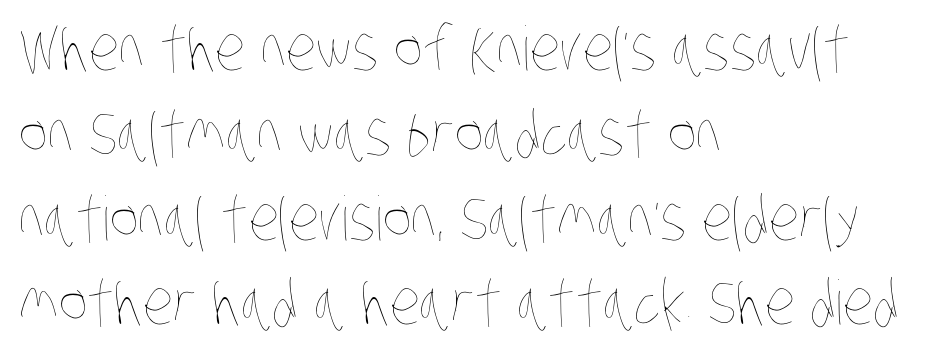
{"bold": "no", "weight": "thin", "width": "condensed", "stroke_contrast": "low", "x_height": "large", "monospaced": "no", "underline": "no", "align": "left", "line_spacing": "normal", "line_spacing_ratio": 1.39, "letter_spacing": "normal", "letter_spacing_em": 0.0, "glyph_px": 61}
